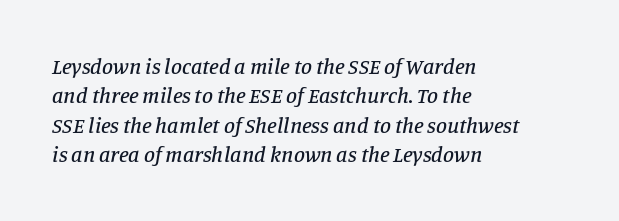
Q: Is the text italic (slanted)? A: Yes, it leans right by about 11 degrees.
Q: Is the text underlined? A: No.
Q: How is the paragraph aligned? A: Left-aligned.
Q: Is the spacing between letters normal or unusually wide? A: Normal.
Q: Is the spacing between lines tight, normal or loose? A: Normal.
